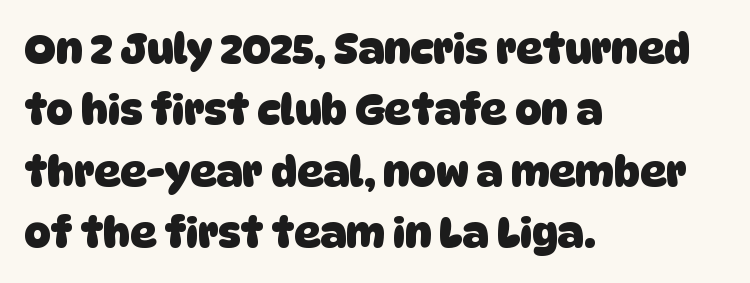
The image shows 41 px heavy sans-serif type; set left-aligned, normal line spacing (1.5x), normal letter spacing, not underlined; low stroke contrast and a large x-height.
